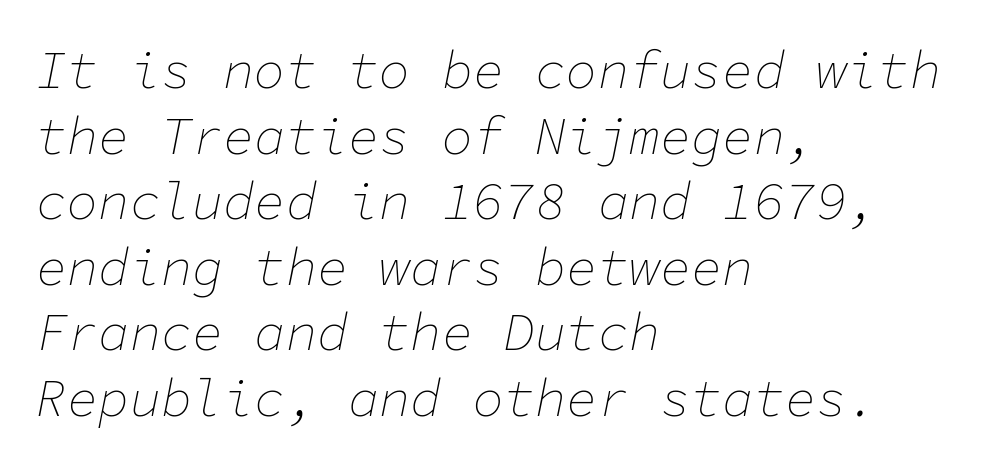
The specimen omits any rule beneath the text block's lines. The line texture is even and compact thanks to regular tracking. How would I describe the line gaps? Plain and ordinary. One-word summary of the alignment: left. The passage shown is typed in a monospace face where columns stay perfectly aligned. In terms of posture, this sample is oblique.
